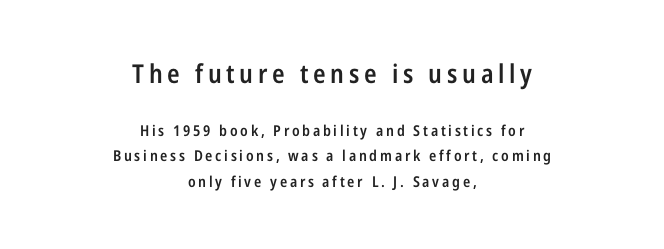
Q: Is the text bold? A: Semi-bold.
Q: Is the text italic (slanted)? A: No, it is upright.
Q: Is the text underlined? A: No.
Q: How is the paragraph aligned? A: Centered.
Q: Is the spacing between lines tight, normal or loose? A: Normal.
Q: Which block of text is set in a larger size, the first (top) or the second (bottom)? A: The first (top) one.
